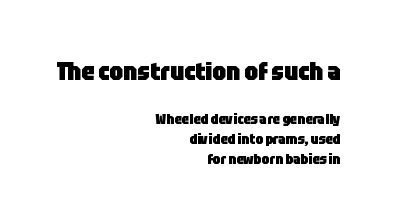
Q: Is the text bold? A: Yes.
Q: Is the text italic (slanted)? A: No, it is upright.
Q: Is the text underlined? A: No.
Q: How is the paragraph aligned? A: Right-aligned.
Q: Is the spacing between letters normal or unusually wide? A: Normal.
Q: Is the spacing between lines tight, normal or loose? A: Normal.
Q: Which block of text is set in a larger size, the first (top) or the second (bottom)? A: The first (top) one.
